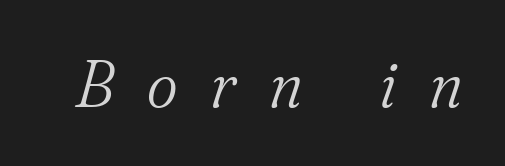
This sample uses a serif face. The letterforms stand isolated, each surrounded by extra space. The strokes carry an ordinary text weight at most. You could not count columns in this text — the font is proportionally spaced. The area under the type is left untouched. The lettering tilts uniformly, giving the passage an italic look.
